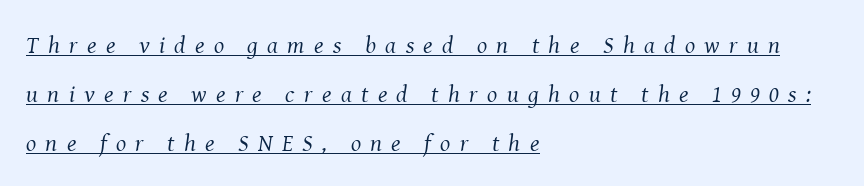
{"italic": "yes", "lean": "right", "slant_degrees": 8, "bold": "no", "underline": "yes", "align": "left", "line_spacing": "loose", "line_spacing_ratio": 2.04, "letter_spacing": "wide", "letter_spacing_em": 0.39, "glyph_px": 24}
